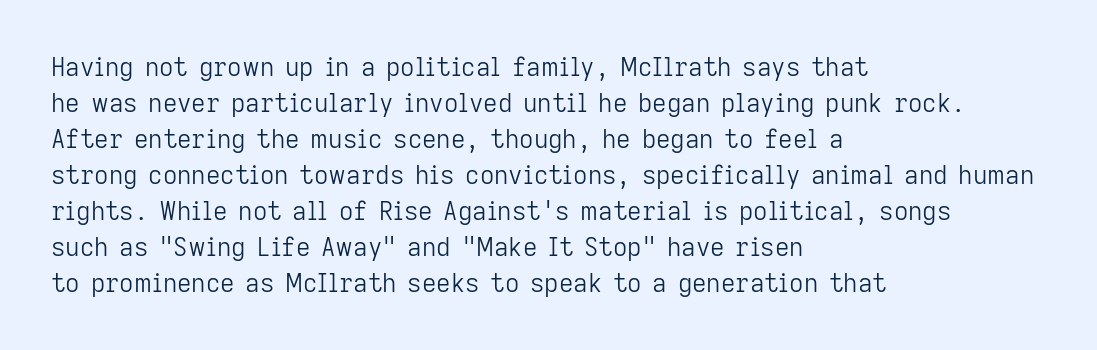
The rendering anchors every line to the left-hand side. Words appear dense and cohesive because spacing is normal. Does the leading feel generous? No, just average. A quiet, ordinary-to-light weight characterises the typeface.
